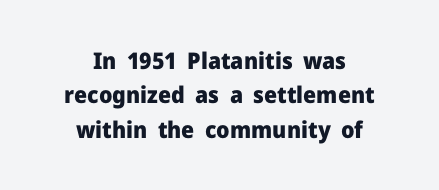
The image shows 23 px bold type, upright; set centered, normal line spacing (1.5x), normal letter spacing, not underlined.
